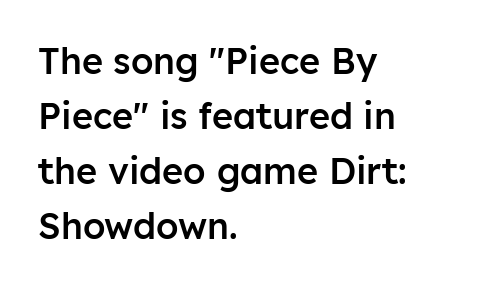
The image shows 36 px semibold sans-serif type, upright; set left-aligned, normal line spacing (1.53x), normal letter spacing, not underlined; low stroke contrast and a medium x-height.
